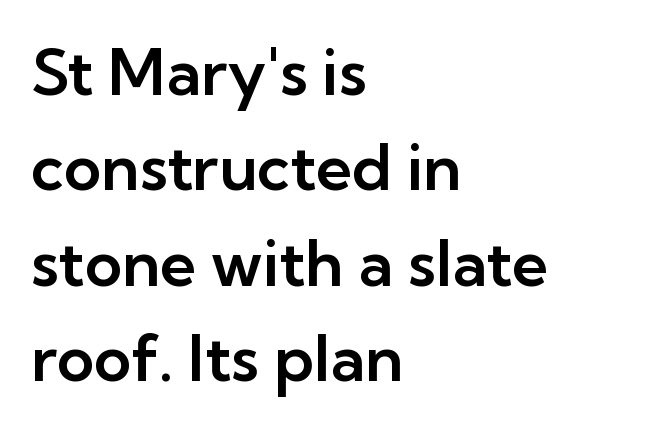
{"serif": "no", "italic": "no", "width": "normal", "stroke_contrast": "low", "x_height": "medium", "monospaced": "no", "underline": "no", "align": "left", "line_spacing": "normal", "line_spacing_ratio": 1.49, "letter_spacing": "normal", "letter_spacing_em": 0.0, "glyph_px": 64}
